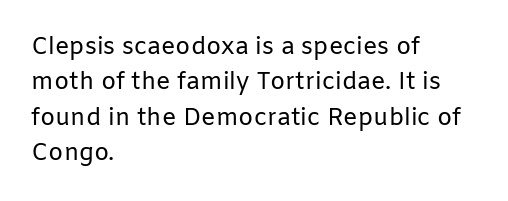
Tracking value appears to be zero — textbook default spacing. Posture: straight, roman, zero tilt. Leftover space on each line is placed entirely after the last word. This is not heavy type; no bold has been used.
